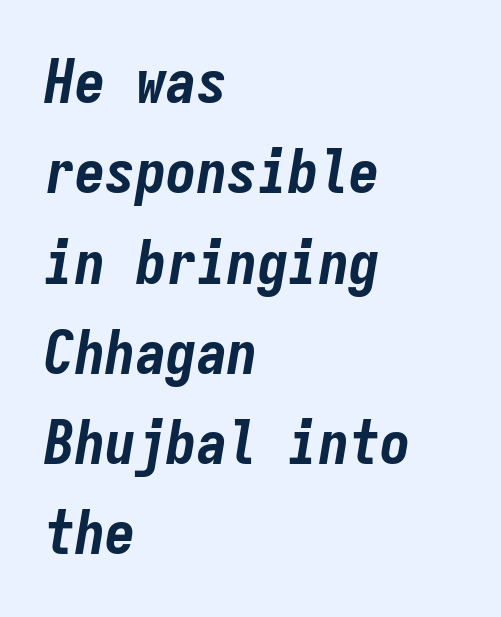
Q: Is the text bold? A: Yes.
Q: Is the text italic (slanted)? A: Yes, it leans right by about 9 degrees.
Q: Is the text underlined? A: No.
Q: How is the paragraph aligned? A: Left-aligned.
Q: Is the spacing between letters normal or unusually wide? A: Normal.
Q: Is the spacing between lines tight, normal or loose? A: Normal.
Q: Width (condensed, normal, or wide)? A: Condensed.
Q: Stroke contrast? A: Low.
Q: x-height? A: Medium.
Q: Monospaced? A: Yes.
